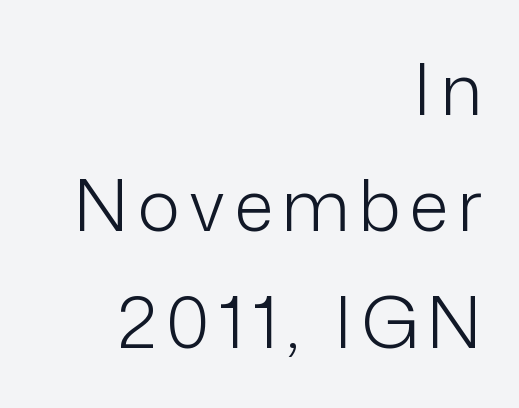
The area under the type is left untouched. Here the designer chose a conventional face with non-uniform glyph widths. Layout note: lines flush right. Check where the strokes stop: nothing finishes them off — pure sans.
